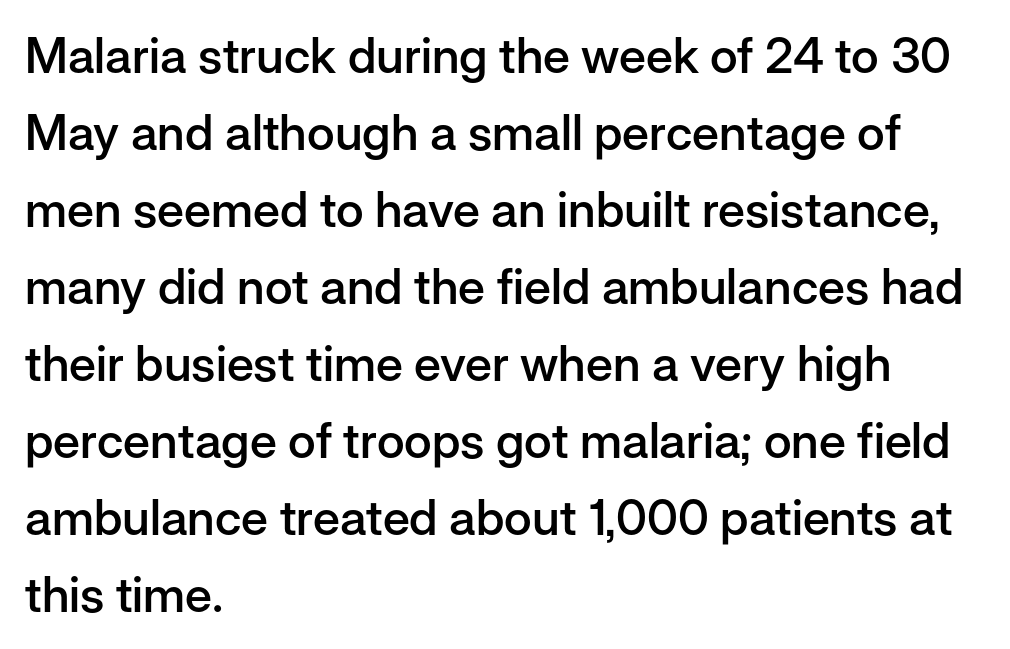
Regular leading. Are there feet on the stems? There aren't — it's a sans. A typesetter would call this proportional, since set widths differ per character. The font's upright variant was chosen for this text. The tracking reads as untouched default to a designer's eye.
